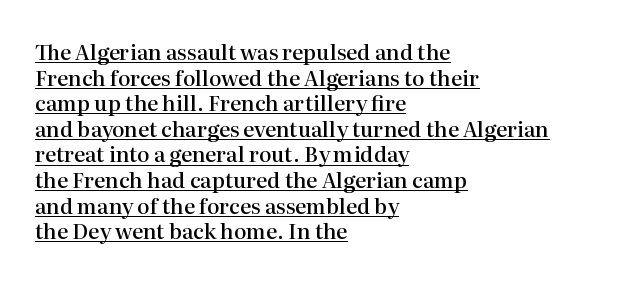
The image shows 21 px text type, upright; set left-aligned, line spacing 1.22x, normal letter spacing, underlined.
